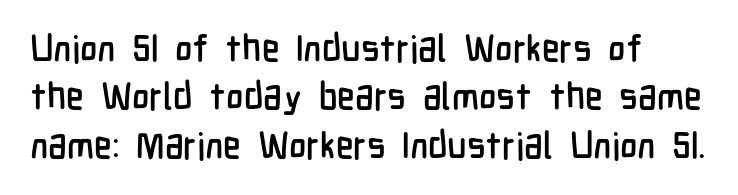
This sample has the flowing, uneven cadence of proportional lettering. The horizontal fit of the characters is conventional and even. Normally led — the rows are evenly, conventionally spaced. Check under the words: just untouched page.
